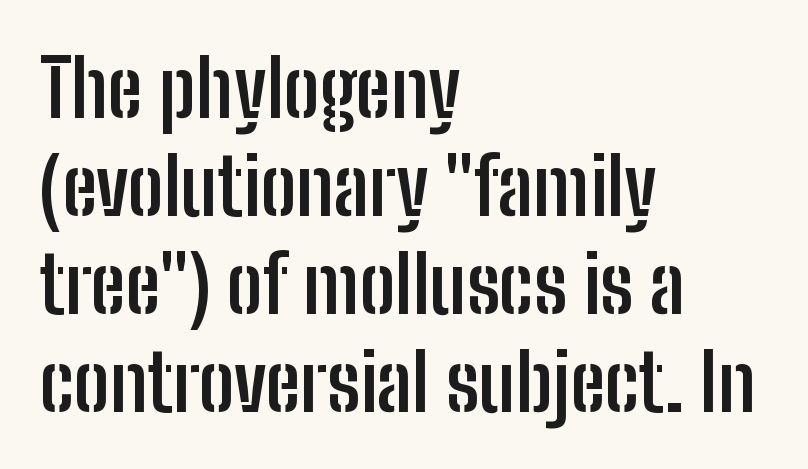
The image shows 79 px semibold, condensed sans-serif type, upright; set left-aligned, line spacing 1.24x, normal letter spacing, not underlined; low stroke contrast and a medium x-height.
